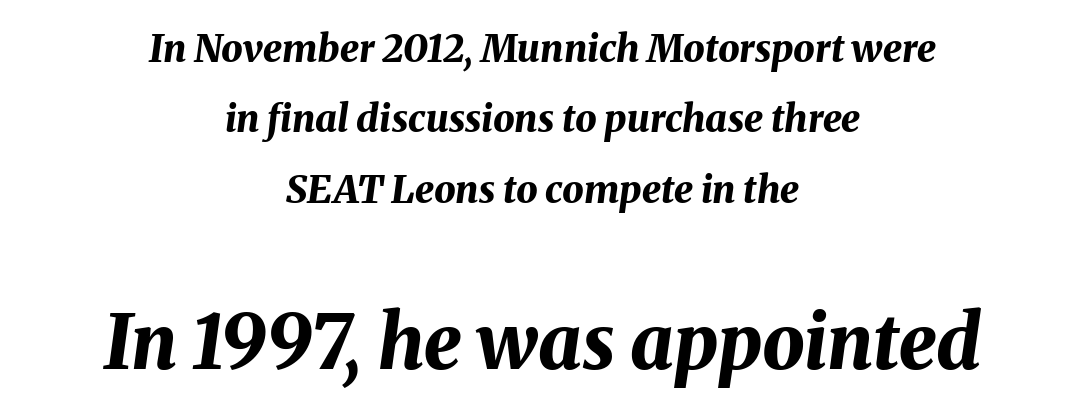
{"italic": "yes", "lean": "right", "slant_degrees": 8, "bold": "yes", "weight": "bold", "width": "normal", "stroke_contrast": "medium", "x_height": "medium", "monospaced": "no", "underline": "no", "align": "center", "line_spacing_ratio": 1.85, "letter_spacing": "normal", "letter_spacing_em": 0.0, "larger_block": "second", "size_ratio": 1.97, "glyph_px": 75}
